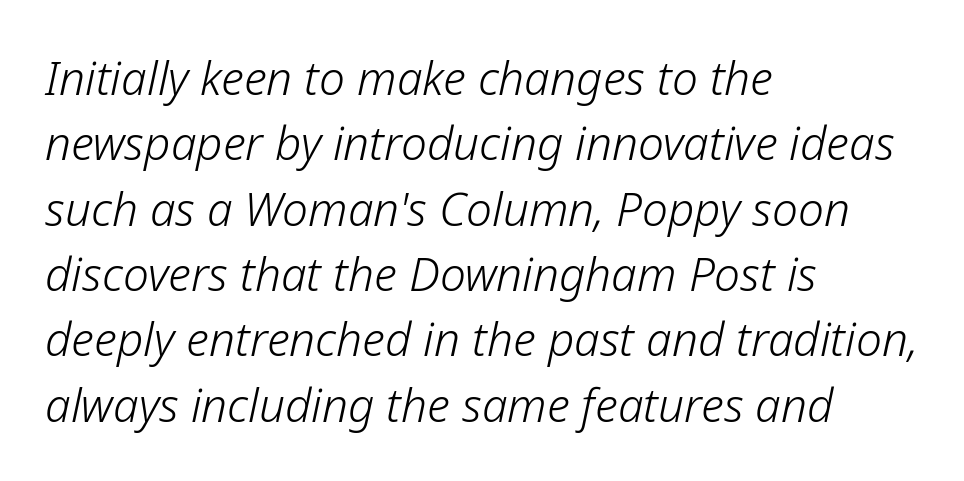
The image shows 46 px light type, italic (leaning right); set left-aligned, normal line spacing (1.42x), normal letter spacing, not underlined; low stroke contrast and a medium x-height.
